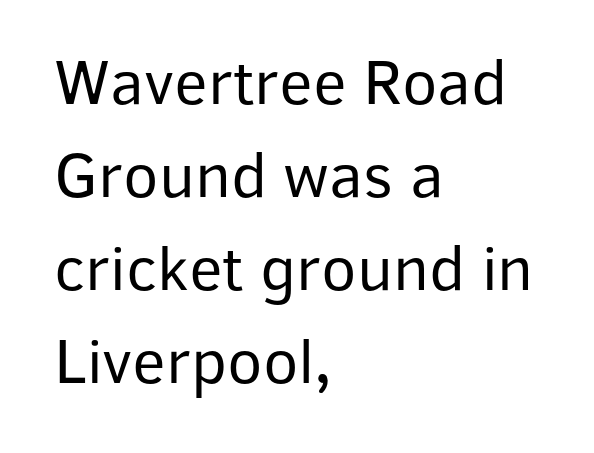
{"serif": "no", "italic": "no", "bold": "no", "weight": "regular", "width": "normal", "stroke_contrast": "low", "x_height": "medium", "monospaced": "no", "underline": "no", "align": "left", "line_spacing": "normal", "line_spacing_ratio": 1.43, "letter_spacing": "normal", "letter_spacing_em": 0.0, "glyph_px": 65}
